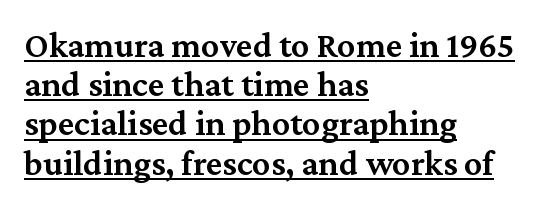
{"serif": "yes", "italic": "no", "bold": "semi", "weight": "semibold", "width": "normal", "stroke_contrast": "medium", "x_height": "medium", "monospaced": "no", "underline": "yes", "align": "left", "line_spacing": "tight", "line_spacing_ratio": 1.09, "letter_spacing": "normal", "letter_spacing_em": 0.0, "glyph_px": 36}
